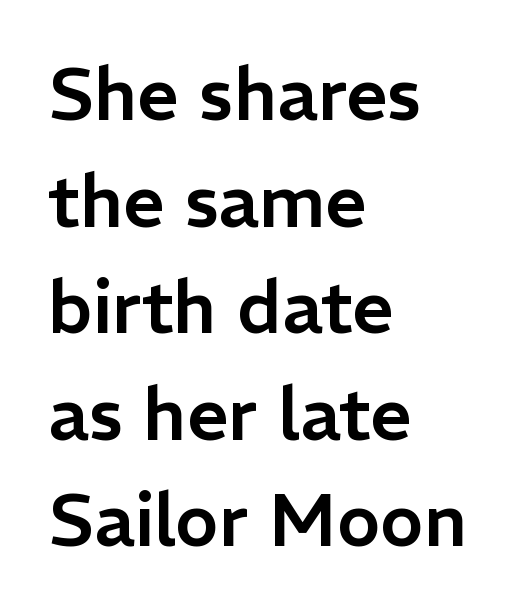
{"serif": "no", "italic": "no", "width": "normal", "stroke_contrast": "low", "x_height": "medium", "monospaced": "no", "underline": "no", "align": "left", "line_spacing": "normal", "line_spacing_ratio": 1.46, "letter_spacing": "normal", "letter_spacing_em": 0.0, "glyph_px": 73}
